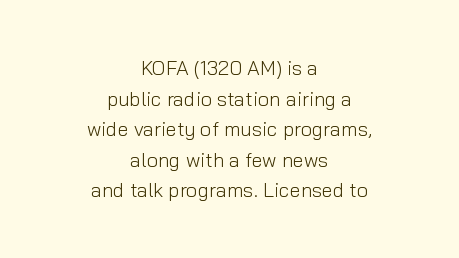
{"italic": "no", "bold": "no", "underline": "no", "align": "center", "line_spacing": "normal", "line_spacing_ratio": 1.53, "letter_spacing": "normal", "letter_spacing_em": 0.0, "glyph_px": 20}
